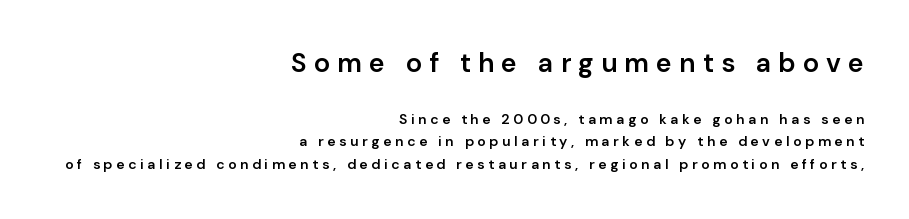
Q: Is the text bold? A: Semi-bold.
Q: Is the text italic (slanted)? A: No, it is upright.
Q: Is the text underlined? A: No.
Q: How is the paragraph aligned? A: Right-aligned.
Q: Is the spacing between letters normal or unusually wide? A: Unusually wide.
Q: Is the spacing between lines tight, normal or loose? A: Normal.
Q: Which block of text is set in a larger size, the first (top) or the second (bottom)? A: The first (top) one.
